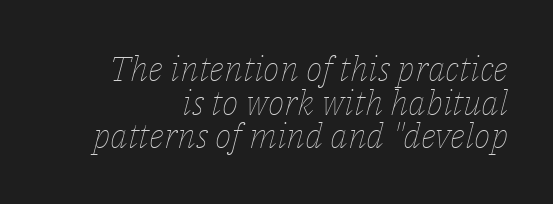
{"italic": "yes", "lean": "right", "slant_degrees": 14, "bold": "no", "weight": "thin", "width": "normal", "stroke_contrast": "low", "x_height": "medium", "monospaced": "no", "underline": "no", "align": "right", "line_spacing": "tight", "line_spacing_ratio": 0.96, "letter_spacing": "normal", "letter_spacing_em": 0.0, "glyph_px": 35}
